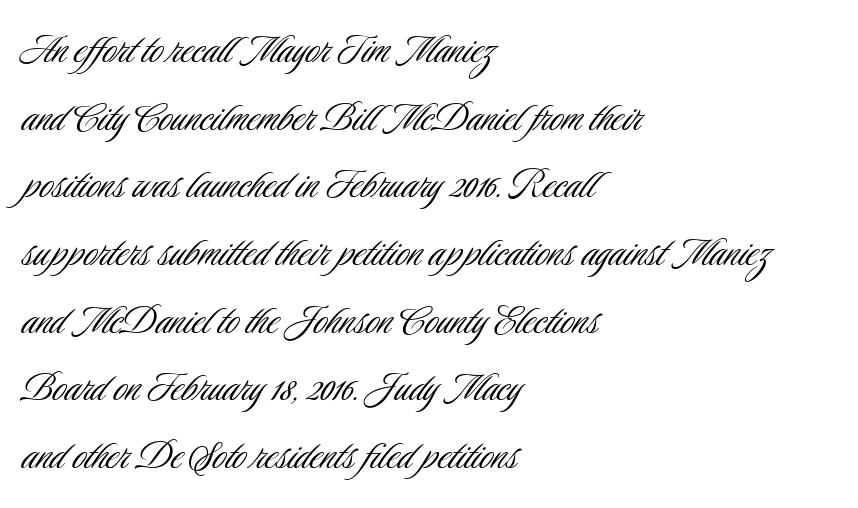
Q: Is the text bold? A: No.
Q: Is the text italic (slanted)? A: Yes.
Q: Is the typeface a serif or a sans-serif typeface? A: Sans-serif.
Q: Is the text underlined? A: No.
Q: How is the paragraph aligned? A: Left-aligned.
Q: Is the spacing between letters normal or unusually wide? A: Normal.
Q: Is the spacing between lines tight, normal or loose? A: Normal.
Q: Width (condensed, normal, or wide)? A: Condensed.
Q: Stroke contrast? A: Low.
Q: x-height? A: Small.
Q: Monospaced? A: No.
